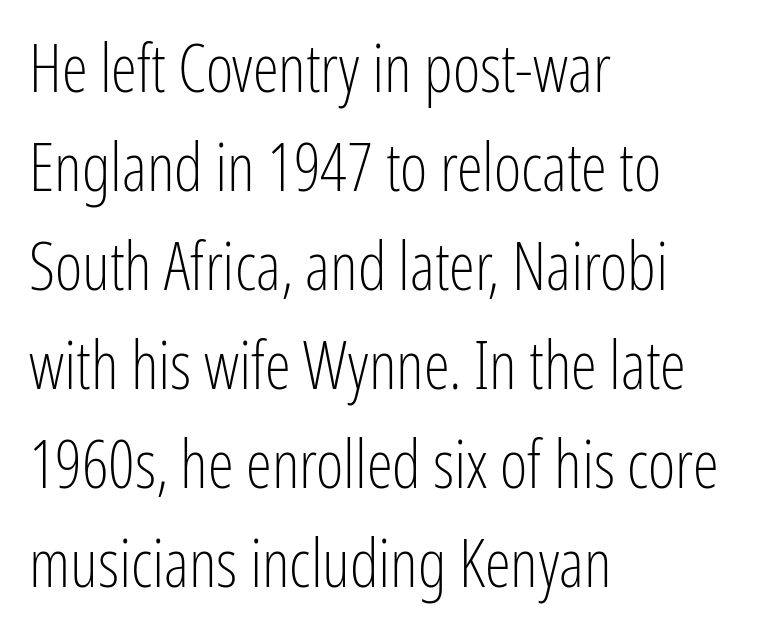
Posture: upright roman. Nobody touched the tracking dial on this one. Proportional: the letters do not fall into vertical columns. The rendering uses a moderate line-height, typical for paragraphs.
